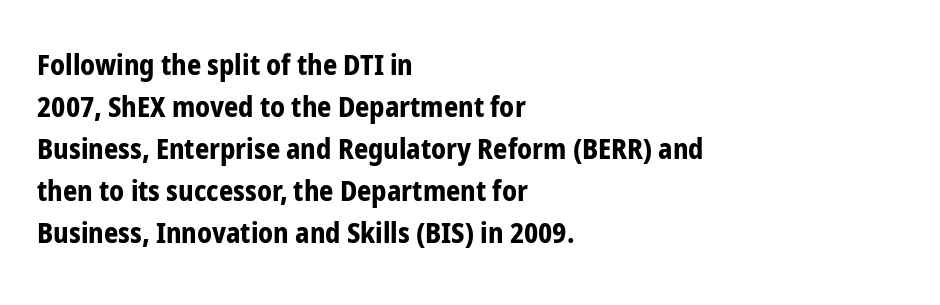
{"serif": "no", "italic": "no", "bold": "yes", "weight": "bold", "width": "condensed", "stroke_contrast": "low", "x_height": "medium", "monospaced": "no", "underline": "no", "align": "left", "line_spacing": "normal", "line_spacing_ratio": 1.5, "letter_spacing": "normal", "letter_spacing_em": 0.0, "glyph_px": 28}
